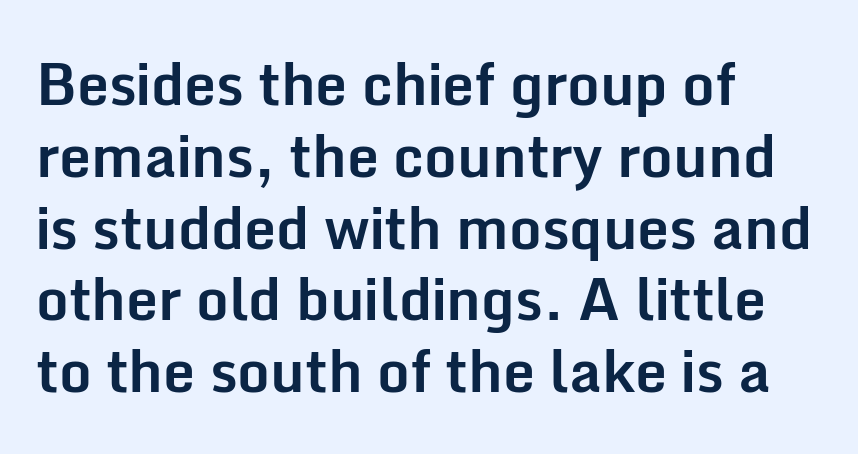
Q: Is the text bold? A: Yes.
Q: Is the text italic (slanted)? A: No, it is upright.
Q: Is the typeface a serif or a sans-serif typeface? A: Sans-serif.
Q: Is the text underlined? A: No.
Q: How is the paragraph aligned? A: Left-aligned.
Q: Is the spacing between letters normal or unusually wide? A: Normal.
Q: Is the spacing between lines tight, normal or loose? A: Normal.
Q: Width (condensed, normal, or wide)? A: Normal.
Q: Stroke contrast? A: Low.
Q: x-height? A: Medium.
Q: Monospaced? A: No.
